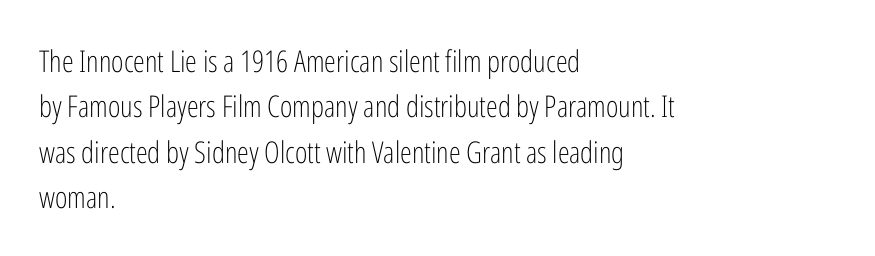
Does the copy run flush right? No — it runs flush left. A typesetter would call this proportional, since set widths differ per character. This rendering employs a face without finishing strokes, i.e., a sans-serif. The specimen omits any rule beneath the text block's lines.
